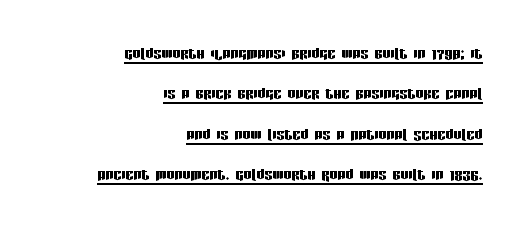
The image shows 20 px text type, upright; set right-aligned, loose line spacing (2.02x), normal letter spacing, underlined.
